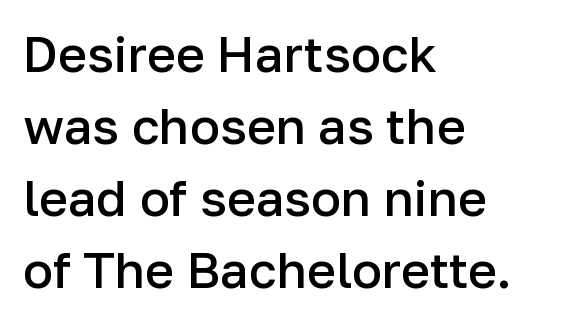
The image shows 50 px semibold sans-serif type, upright; set left-aligned, normal line spacing (1.44x), normal letter spacing, not underlined; low stroke contrast and a medium x-height.
